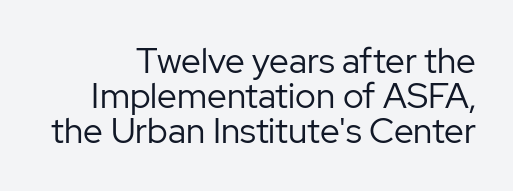
The image shows 35 px regular-weight sans-serif type, upright; set tight line spacing (1.0x), normal letter spacing, not underlined; low stroke contrast and a medium x-height.
